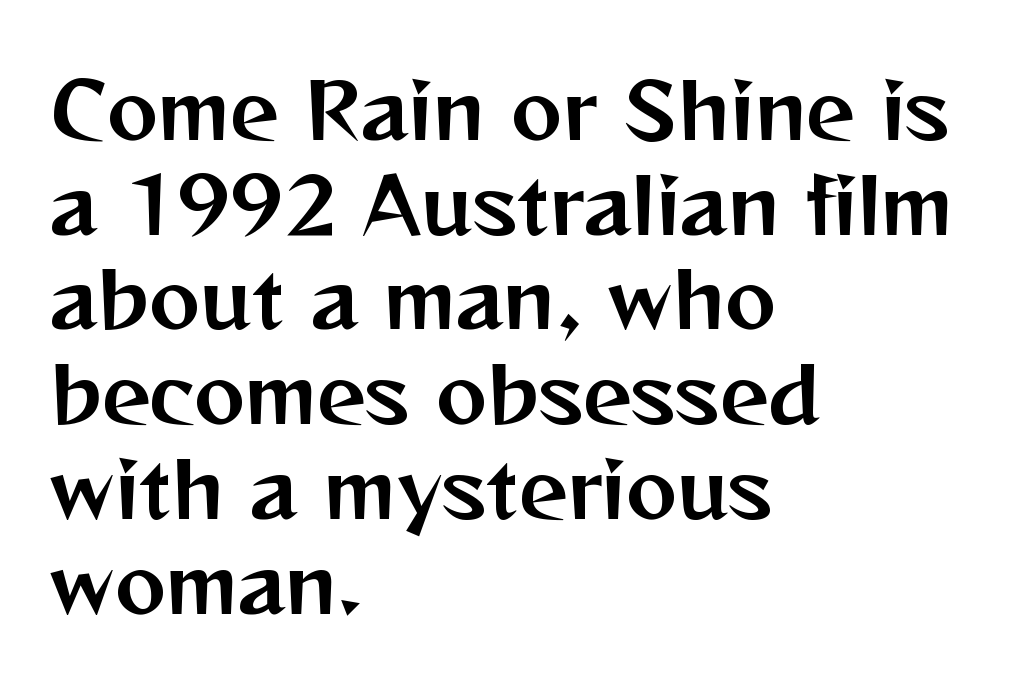
{"serif": "no", "italic": "no", "width": "normal", "stroke_contrast": "medium", "x_height": "medium", "monospaced": "no", "underline": "no", "align": "left", "line_spacing_ratio": 1.23, "letter_spacing": "normal", "letter_spacing_em": 0.0, "glyph_px": 77}
